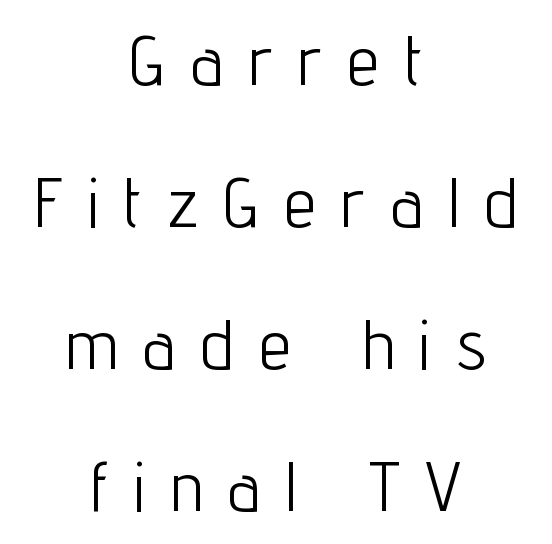
The image shows 71 px light, condensed sans-serif type, upright; set centered, loose line spacing (2.0x), unusually wide letter spacing (+0.37 em), not underlined; low stroke contrast and a medium x-height.
